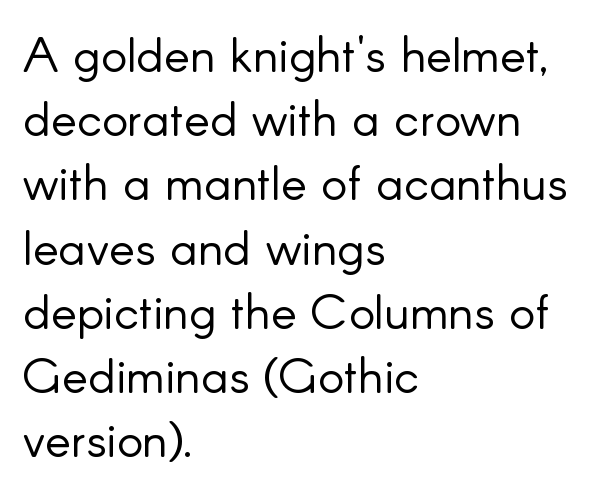
Q: Is the text bold? A: No.
Q: Is the text italic (slanted)? A: No, it is upright.
Q: Is the typeface a serif or a sans-serif typeface? A: Sans-serif.
Q: Is the text underlined? A: No.
Q: How is the paragraph aligned? A: Left-aligned.
Q: Is the spacing between letters normal or unusually wide? A: Normal.
Q: Is the spacing between lines tight, normal or loose? A: Normal.
Q: Width (condensed, normal, or wide)? A: Normal.
Q: Stroke contrast? A: Low.
Q: x-height? A: Small.
Q: Monospaced? A: No.
